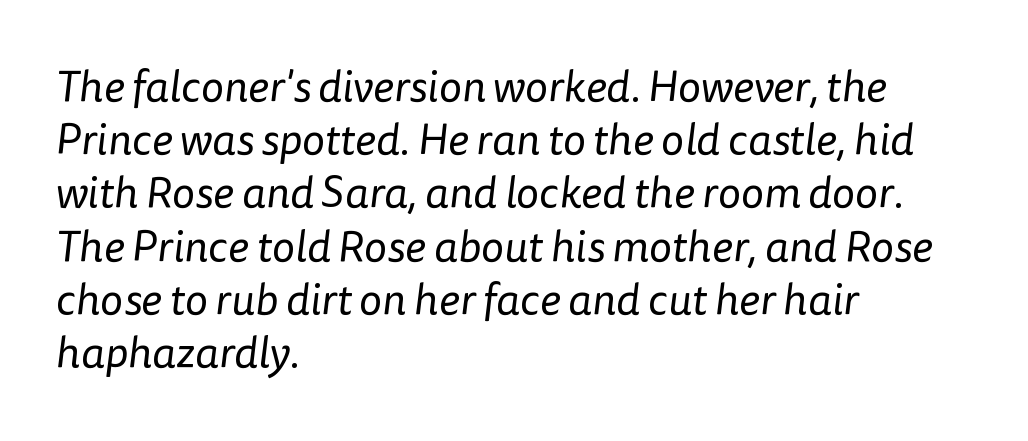
{"serif": "no", "bold": "no", "weight": "regular", "width": "normal", "stroke_contrast": "low", "x_height": "medium", "monospaced": "no", "underline": "no", "align": "left", "line_spacing_ratio": 1.21, "letter_spacing": "normal", "letter_spacing_em": 0.0, "glyph_px": 44}
